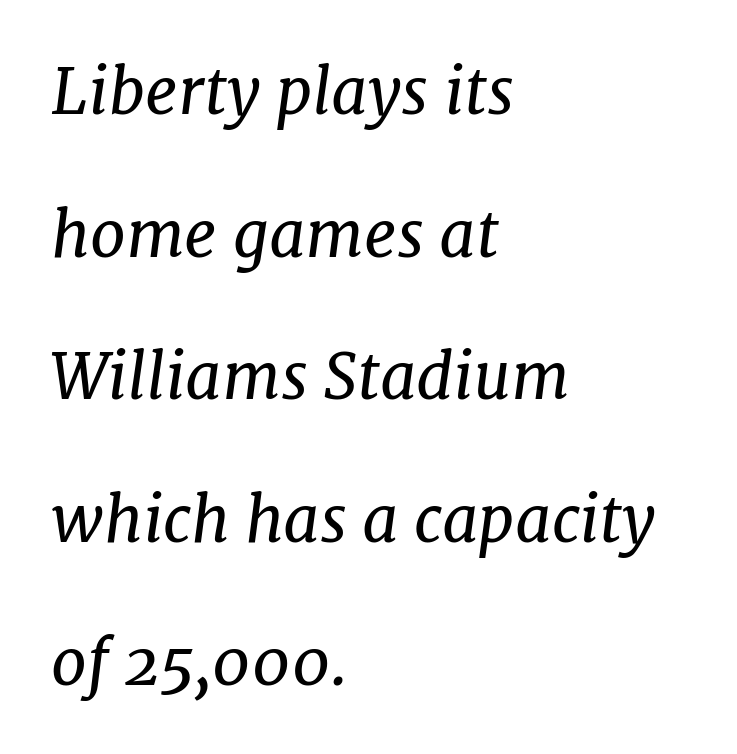
Q: Is the text bold? A: No.
Q: Is the text italic (slanted)? A: Yes, it leans right by about 7 degrees.
Q: Is the typeface a serif or a sans-serif typeface? A: Serif.
Q: Is the text underlined? A: No.
Q: How is the paragraph aligned? A: Left-aligned.
Q: Is the spacing between letters normal or unusually wide? A: Normal.
Q: Is the spacing between lines tight, normal or loose? A: Loose.
Q: Width (condensed, normal, or wide)? A: Normal.
Q: Stroke contrast? A: Low.
Q: x-height? A: Medium.
Q: Monospaced? A: No.
